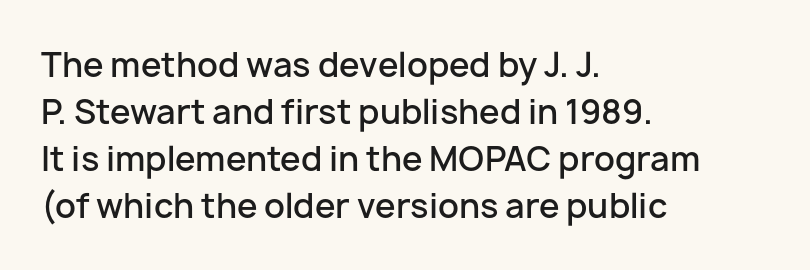
Q: Is the text bold? A: Semi-bold.
Q: Is the text italic (slanted)? A: No, it is upright.
Q: Is the typeface a serif or a sans-serif typeface? A: Sans-serif.
Q: Is the text underlined? A: No.
Q: How is the paragraph aligned? A: Left-aligned.
Q: Is the spacing between letters normal or unusually wide? A: Normal.
Q: Is the spacing between lines tight, normal or loose? A: Normal.
Q: Width (condensed, normal, or wide)? A: Normal.
Q: Stroke contrast? A: Low.
Q: x-height? A: Medium.
Q: Monospaced? A: No.
